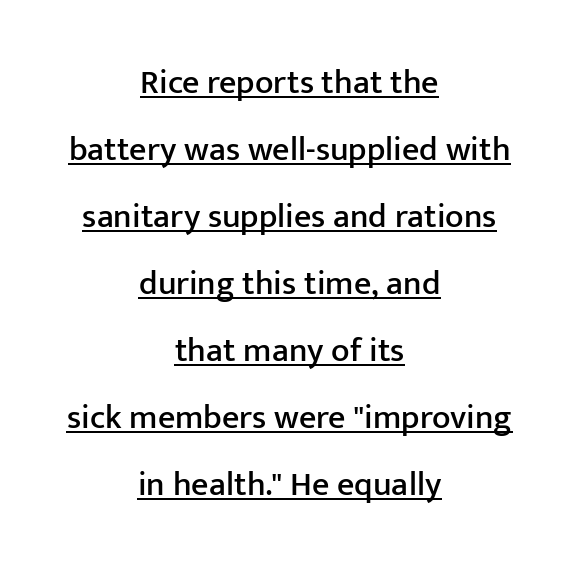
The image shows 34 px sans-serif type, upright; set centered, loose line spacing (1.97x), normal letter spacing, underlined; low stroke contrast and a medium x-height.
